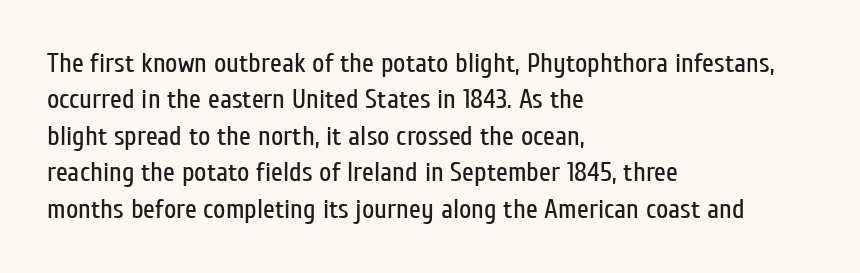
The image shows 27 px text type, upright; set left-aligned, normal line spacing (1.35x), normal letter spacing, not underlined.
